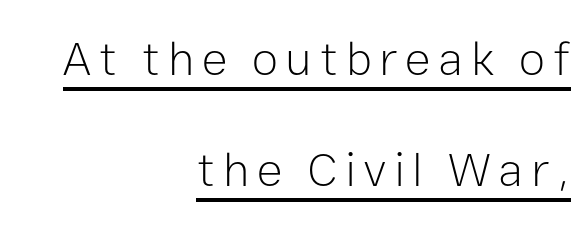
The image shows 48 px light sans-serif type, upright; set right-aligned, loose line spacing (2.32x), underlined; low stroke contrast and a medium x-height.
